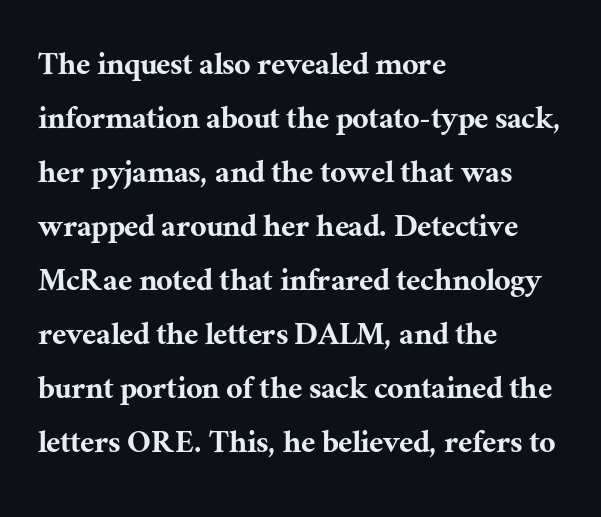
Q: Is the text italic (slanted)? A: No, it is upright.
Q: Is the typeface a serif or a sans-serif typeface? A: Serif.
Q: Is the text underlined? A: No.
Q: How is the paragraph aligned? A: Left-aligned.
Q: Is the spacing between letters normal or unusually wide? A: Normal.
Q: Is the spacing between lines tight, normal or loose? A: Normal.
Q: Width (condensed, normal, or wide)? A: Normal.
Q: Stroke contrast? A: Medium.
Q: x-height? A: Medium.
Q: Monospaced? A: No.
